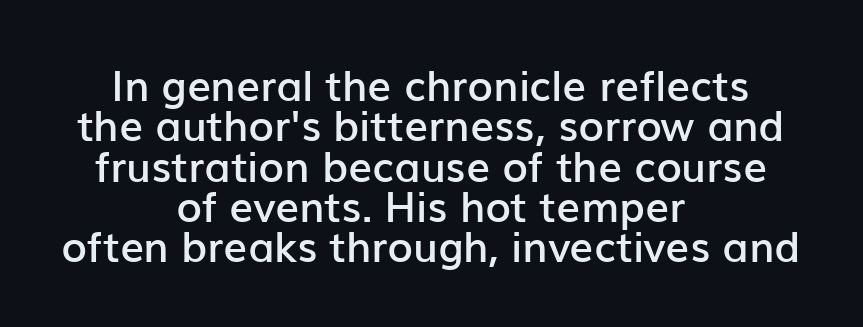
The image shows 42 px semibold sans-serif type, upright; set centered, tight line spacing (0.96x), normal letter spacing, not underlined; low stroke contrast and a medium x-height.
